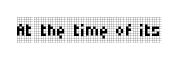
{"italic": "no", "bold": "no", "underline": "no", "letter_spacing": "normal", "letter_spacing_em": 0.0, "glyph_px": 26}
